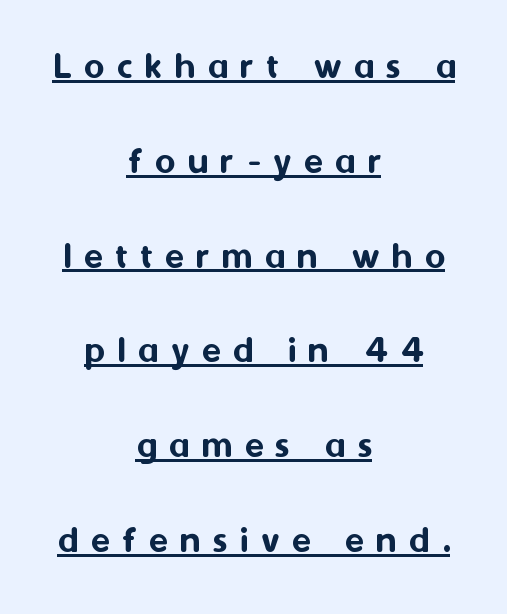
A typesetter would call this heavily tracked-out type. Posture: vertical. Somebody hit Ctrl+U on this one — the words are underlined. The paragraph shown floats in the horizontal middle. Check where the strokes stop: nothing finishes them off — pure sans. Spacing verdict: proportional, widths tailored to each character.
